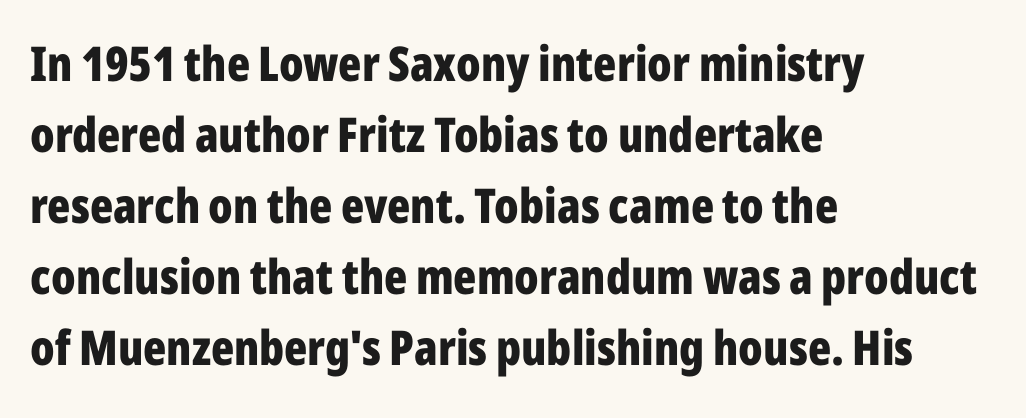
The letters carry no serifs — their stems end cleanly without finishing strokes. What's the leading like? Ordinary, nothing unusual. The horizontal fit of the characters is conventional and even. Character widths vary here, with narrow letters taking less room than wide ones. As a designer I'd log this as weight 700, bold.
